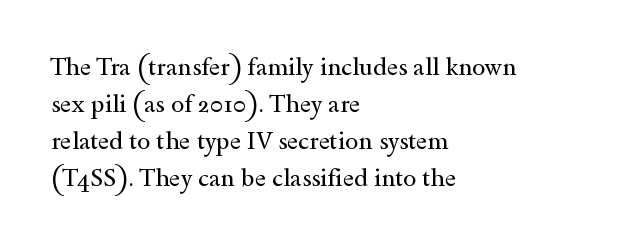
Vertical strokes here are truly vertical. Every row of glyphs begins at an identical x-position on the left. Between one letter and the next there's only the usual sliver of space. Only glyphs here, with clear space below each row.
